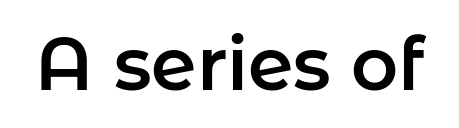
Q: Is the text italic (slanted)? A: No, it is upright.
Q: Is the typeface a serif or a sans-serif typeface? A: Sans-serif.
Q: Is the text underlined? A: No.
Q: Is the spacing between letters normal or unusually wide? A: Normal.
Q: Width (condensed, normal, or wide)? A: Normal.
Q: Stroke contrast? A: Low.
Q: x-height? A: Medium.
Q: Monospaced? A: No.
